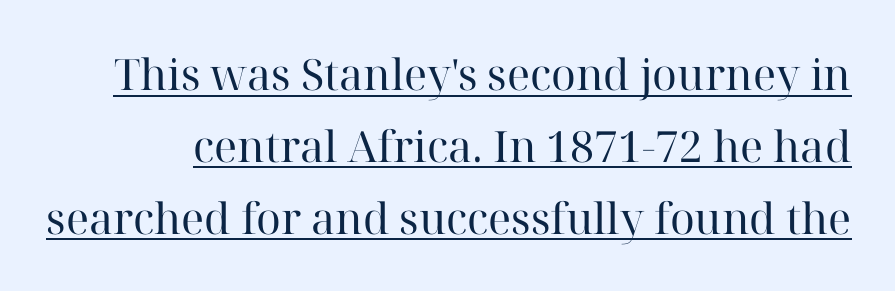
The image shows 43 px regular-weight serif type, upright; set normal line spacing (1.67x), normal letter spacing, underlined; high stroke contrast and a medium x-height.
